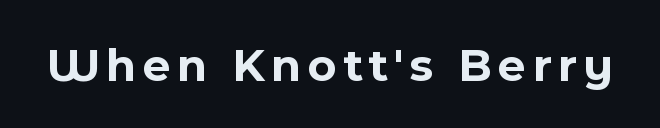
Weight: bold. Note: no serifs on the glyphs. Decoration check: the copy has no underline. These lines were composed using upright roman letters. The rendering uses natural spacing where letterforms have individual widths.
